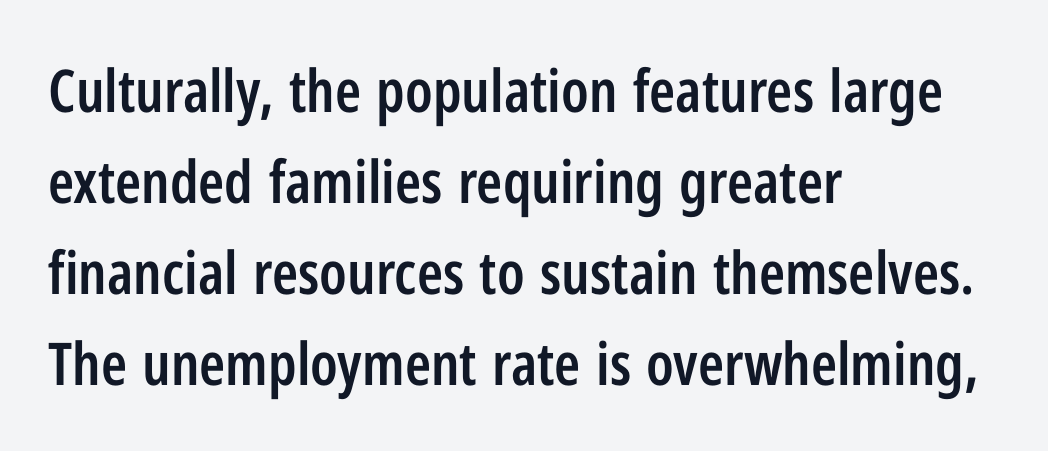
Q: Is the text bold? A: Semi-bold.
Q: Is the text italic (slanted)? A: No, it is upright.
Q: Is the typeface a serif or a sans-serif typeface? A: Sans-serif.
Q: Is the text underlined? A: No.
Q: How is the paragraph aligned? A: Left-aligned.
Q: Is the spacing between letters normal or unusually wide? A: Normal.
Q: Is the spacing between lines tight, normal or loose? A: Normal.
Q: Width (condensed, normal, or wide)? A: Condensed.
Q: Stroke contrast? A: Low.
Q: x-height? A: Medium.
Q: Monospaced? A: No.
